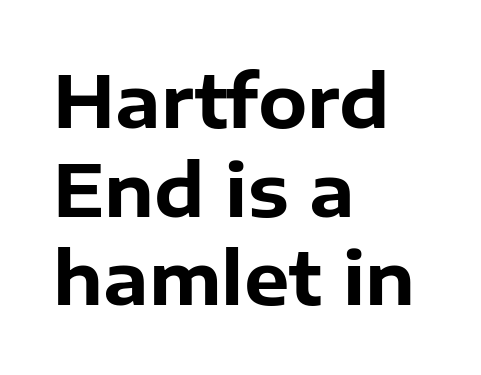
{"serif": "no", "italic": "no", "bold": "yes", "weight": "bold", "width": "normal", "stroke_contrast": "low", "x_height": "medium", "monospaced": "no", "underline": "no", "align": "left", "line_spacing_ratio": 1.23, "letter_spacing": "normal", "letter_spacing_em": 0.0, "glyph_px": 72}
